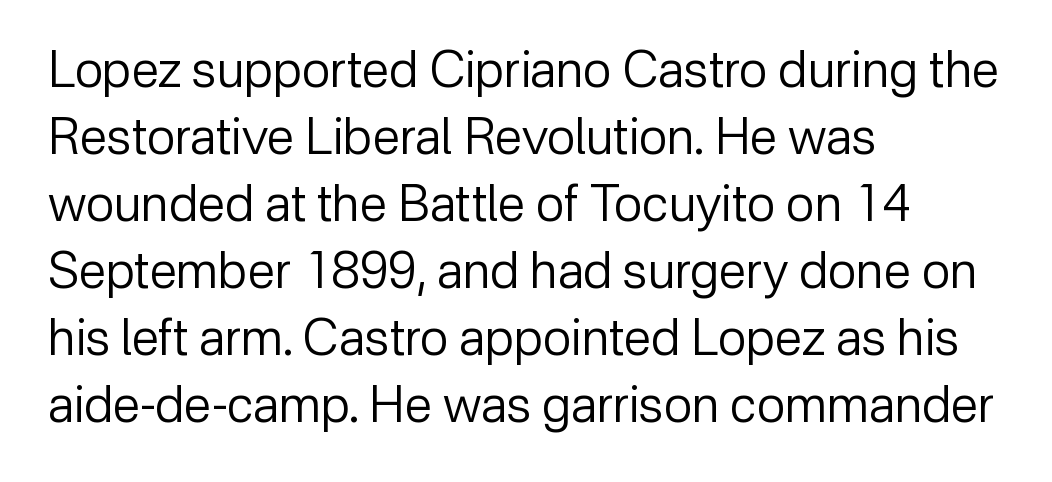
{"serif": "no", "italic": "no", "bold": "no", "weight": "regular", "width": "normal", "stroke_contrast": "low", "x_height": "medium", "monospaced": "no", "underline": "no", "align": "left", "line_spacing": "normal", "line_spacing_ratio": 1.34, "letter_spacing": "normal", "letter_spacing_em": 0.0, "glyph_px": 50}
